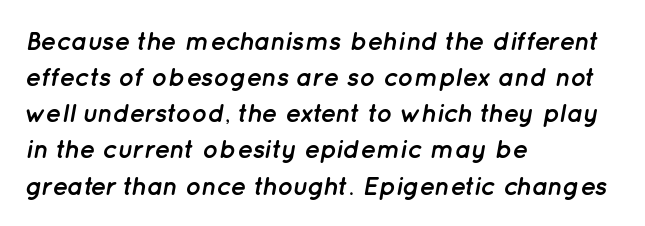
Q: Is the text bold? A: Yes.
Q: Is the text italic (slanted)? A: Yes, it leans right by about 12 degrees.
Q: Is the text underlined? A: No.
Q: How is the paragraph aligned? A: Left-aligned.
Q: Is the spacing between letters normal or unusually wide? A: Normal.
Q: Is the spacing between lines tight, normal or loose? A: Normal.
